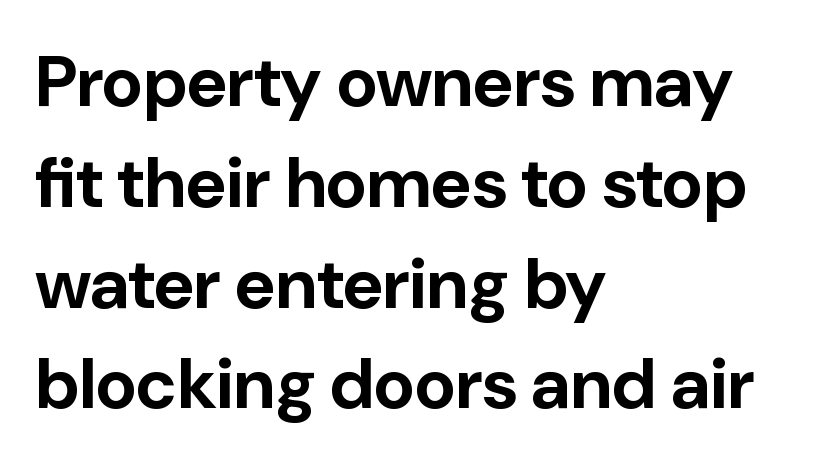
The image shows 71 px bold sans-serif type, upright; set left-aligned, normal line spacing (1.42x), normal letter spacing, not underlined; low stroke contrast and a medium x-height.
